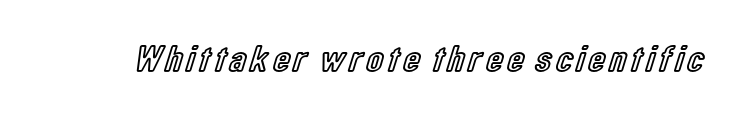
Lines of text with bare space underneath. The face used here is proportionally spaced, like ordinary book or web type.
